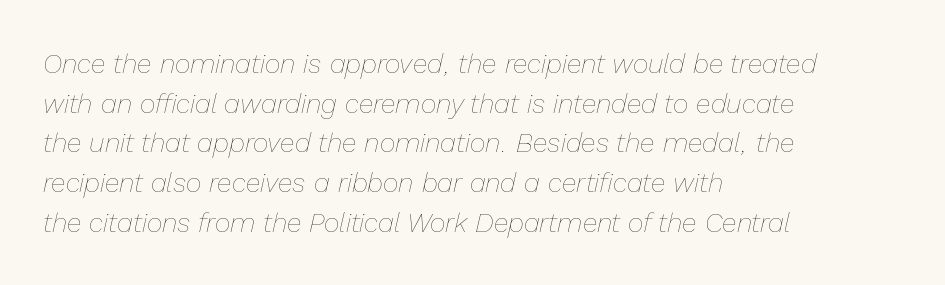
Q: Is the text bold? A: No.
Q: Is the text italic (slanted)? A: Yes, it leans right by about 13 degrees.
Q: Is the text underlined? A: No.
Q: How is the paragraph aligned? A: Left-aligned.
Q: Is the spacing between letters normal or unusually wide? A: Normal.
Q: Is the spacing between lines tight, normal or loose? A: Normal.
